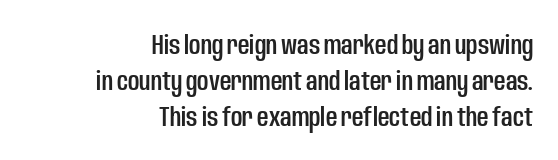
Q: Is the text italic (slanted)? A: No, it is upright.
Q: Is the typeface a serif or a sans-serif typeface? A: Sans-serif.
Q: Is the text underlined? A: No.
Q: How is the paragraph aligned? A: Right-aligned.
Q: Is the spacing between letters normal or unusually wide? A: Normal.
Q: Is the spacing between lines tight, normal or loose? A: Normal.
Q: Width (condensed, normal, or wide)? A: Condensed.
Q: Stroke contrast? A: Low.
Q: x-height? A: Large.
Q: Monospaced? A: No.
